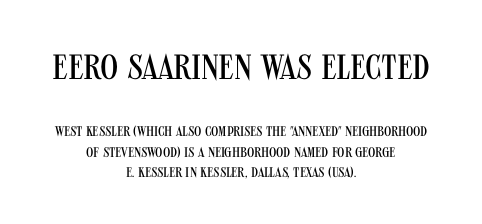
{"serif": "no", "italic": "no", "bold": "no", "weight": "regular", "width": "condensed", "stroke_contrast": "medium", "x_height": "large", "monospaced": "no", "underline": "no", "align": "center", "line_spacing": "normal", "line_spacing_ratio": 1.44, "letter_spacing": "normal", "letter_spacing_em": 0.0, "larger_block": "first", "size_ratio": 2.5, "glyph_px": 35}
